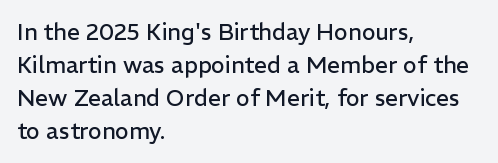
Q: Is the text bold? A: No.
Q: Is the text italic (slanted)? A: No, it is upright.
Q: Is the text underlined? A: No.
Q: How is the paragraph aligned? A: Left-aligned.
Q: Is the spacing between letters normal or unusually wide? A: Normal.
Q: Is the spacing between lines tight, normal or loose? A: Normal.
